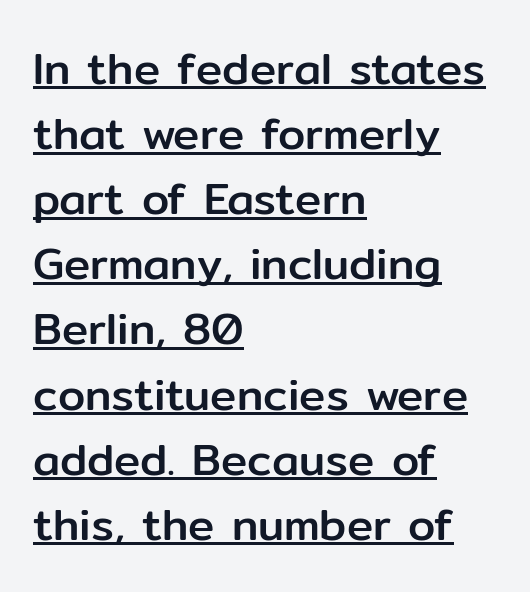
The image shows 44 px sans-serif type, upright; set left-aligned, normal line spacing (1.48x), normal letter spacing, underlined; low stroke contrast and a medium x-height.
